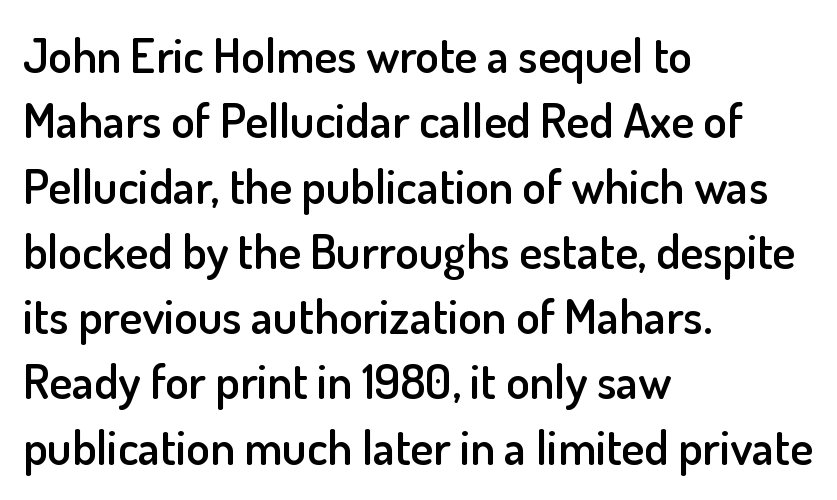
The image shows 48 px semibold sans-serif type, upright; set left-aligned, normal line spacing (1.36x), normal letter spacing, not underlined; low stroke contrast and a small x-height.
